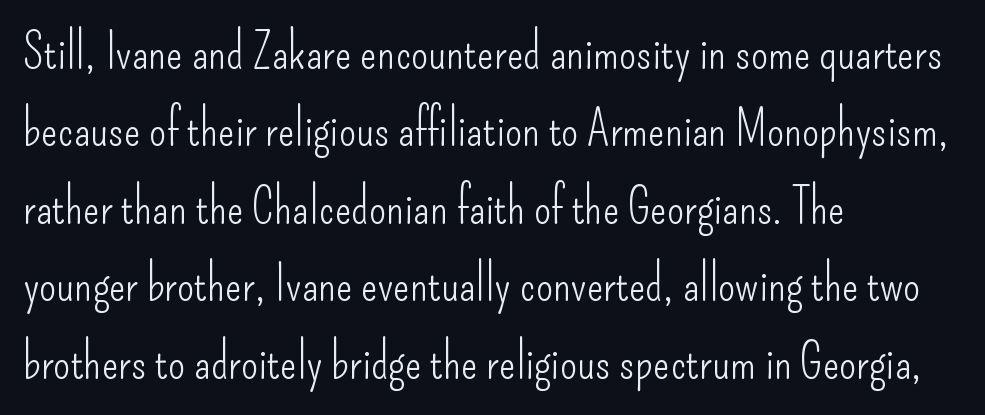
Q: Is the text bold? A: No.
Q: Is the text italic (slanted)? A: No, it is upright.
Q: Is the typeface a serif or a sans-serif typeface? A: Sans-serif.
Q: Is the text underlined? A: No.
Q: How is the paragraph aligned? A: Left-aligned.
Q: Is the spacing between letters normal or unusually wide? A: Normal.
Q: Is the spacing between lines tight, normal or loose? A: Normal.
Q: Width (condensed, normal, or wide)? A: Condensed.
Q: Stroke contrast? A: Low.
Q: x-height? A: Small.
Q: Monospaced? A: No.
